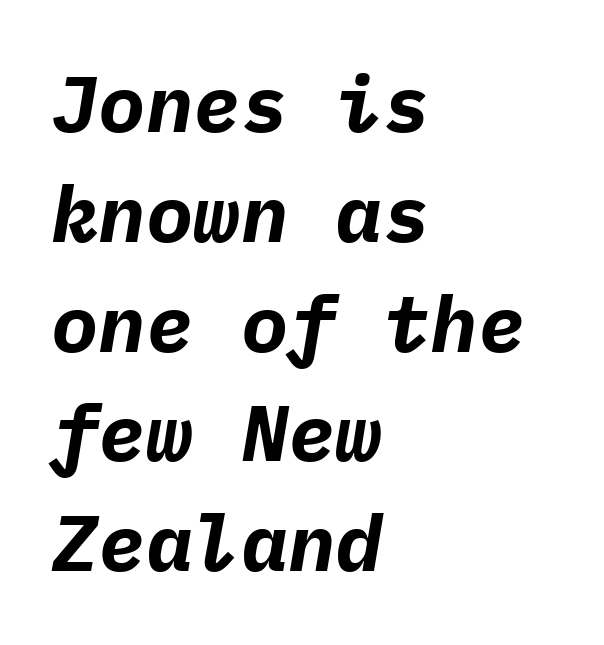
Q: Is the text bold? A: Yes.
Q: Is the text italic (slanted)? A: Yes, it leans right by about 9 degrees.
Q: Is the text underlined? A: No.
Q: How is the paragraph aligned? A: Left-aligned.
Q: Is the spacing between letters normal or unusually wide? A: Normal.
Q: Is the spacing between lines tight, normal or loose? A: Normal.
Q: Width (condensed, normal, or wide)? A: Normal.
Q: Stroke contrast? A: Low.
Q: x-height? A: Medium.
Q: Monospaced? A: Yes.
